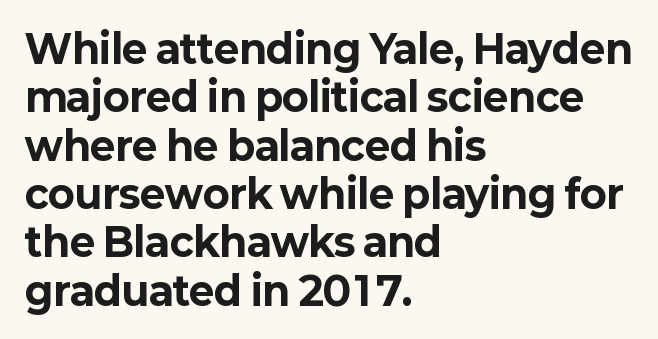
The image shows 39 px bold sans-serif type, upright; set left-aligned, line spacing 1.24x, normal letter spacing, not underlined; low stroke contrast and a medium x-height.
